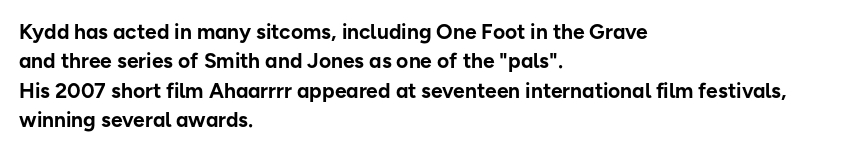
The image shows 21 px bold type, upright; set left-aligned, normal line spacing (1.4x), normal letter spacing, not underlined.
